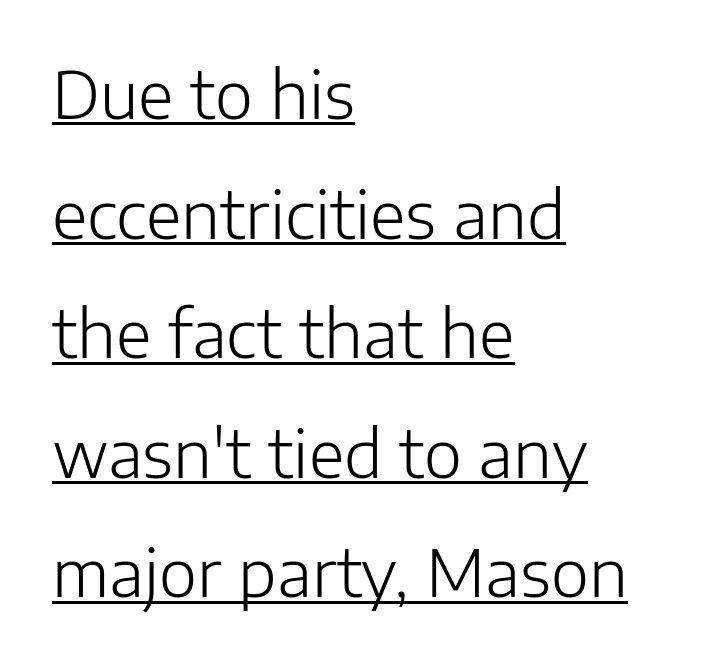
Q: Is the text bold? A: No.
Q: Is the text italic (slanted)? A: No, it is upright.
Q: Is the typeface a serif or a sans-serif typeface? A: Sans-serif.
Q: Is the text underlined? A: Yes.
Q: How is the paragraph aligned? A: Left-aligned.
Q: Is the spacing between letters normal or unusually wide? A: Normal.
Q: Width (condensed, normal, or wide)? A: Normal.
Q: Stroke contrast? A: Low.
Q: x-height? A: Medium.
Q: Monospaced? A: No.
